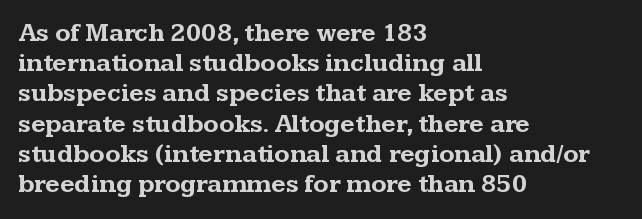
The image shows 25 px bold type, upright; set left-aligned, line spacing 1.21x, normal letter spacing, not underlined.
